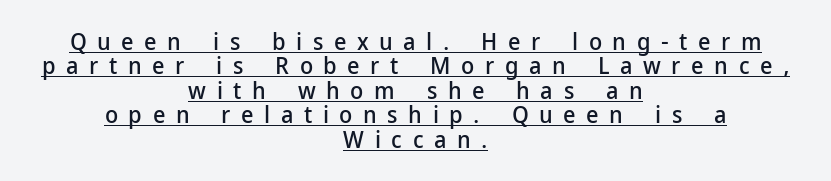
{"italic": "no", "underline": "yes", "align": "center", "line_spacing": "tight", "line_spacing_ratio": 1.02, "letter_spacing": "wide", "letter_spacing_em": 0.44, "glyph_px": 24}
